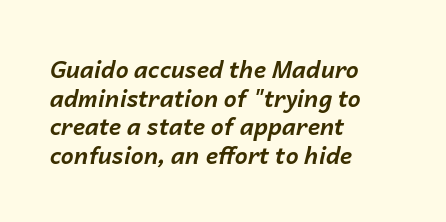
The zone under the glyphs is completely vacant. If you drew a ruler down the left edge, every line would touch it. The rendering keeps characters at their native spacing. Is the type slanted? Yes — the strokes lean at a clear angle.
